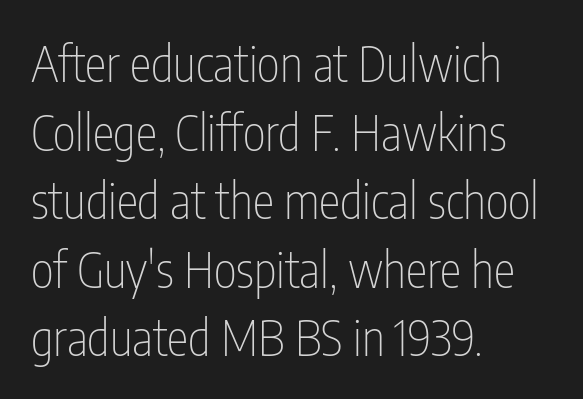
{"serif": "no", "italic": "no", "bold": "no", "weight": "thin", "width": "condensed", "stroke_contrast": "low", "x_height": "medium", "monospaced": "no", "underline": "no", "align": "left", "line_spacing": "normal", "line_spacing_ratio": 1.4, "letter_spacing": "normal", "letter_spacing_em": 0.0, "glyph_px": 49}
